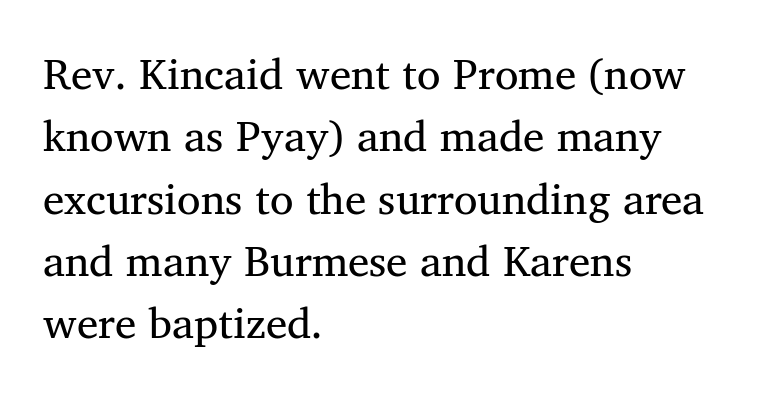
The image shows 43 px regular-weight serif type; set left-aligned, normal line spacing (1.45x), normal letter spacing, not underlined; medium stroke contrast and a medium x-height.
